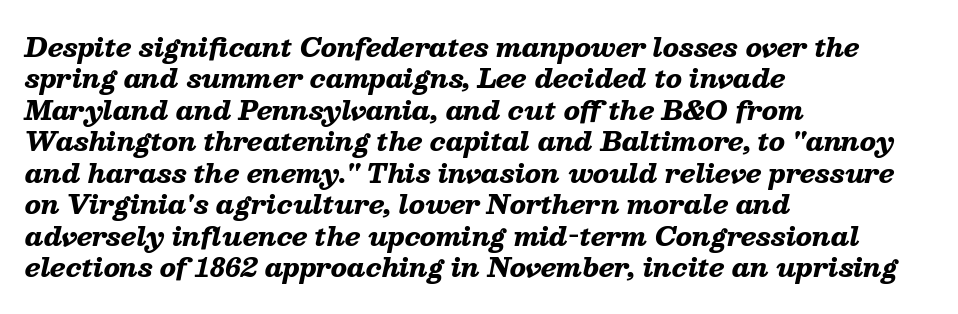
Letter spacing: default. The face used here has a pronounced slope to its letters. Weight check: bold — yes, fully. The paragraph shown leans on its left margin. Decoration check: the copy has no underline.
